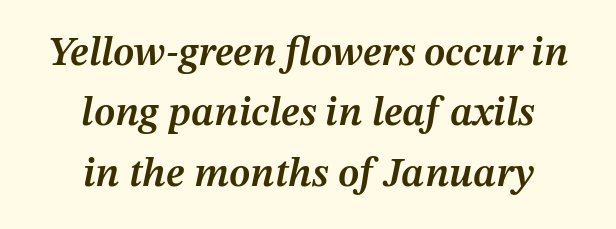
Q: Is the text bold? A: Semi-bold.
Q: Is the text italic (slanted)? A: Yes, it leans right by about 12 degrees.
Q: Is the text underlined? A: No.
Q: How is the paragraph aligned? A: Centered.
Q: Is the spacing between letters normal or unusually wide? A: Normal.
Q: Is the spacing between lines tight, normal or loose? A: Normal.
Q: Width (condensed, normal, or wide)? A: Normal.
Q: Stroke contrast? A: Medium.
Q: x-height? A: Medium.
Q: Monospaced? A: No.
